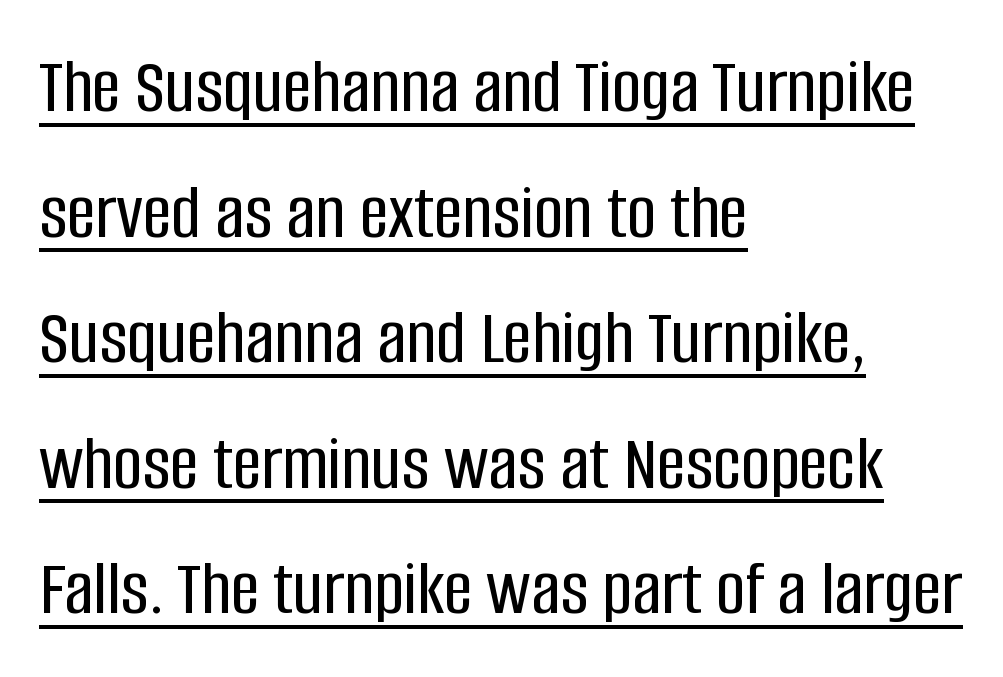
{"serif": "no", "italic": "no", "width": "condensed", "stroke_contrast": "low", "x_height": "large", "monospaced": "no", "underline": "yes", "align": "left", "line_spacing": "normal", "line_spacing_ratio": 1.57, "letter_spacing": "normal", "letter_spacing_em": 0.0, "glyph_px": 80}
